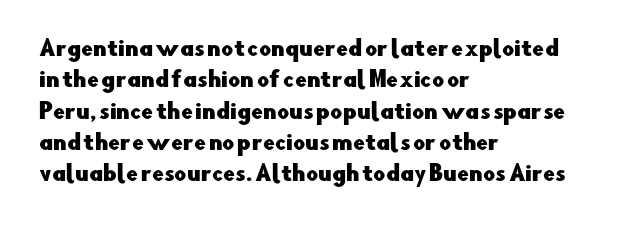
The compositor pushed each line to the left boundary. The designer left line spacing at the default. The rendering keeps characters at their native spacing. No italicization has been applied; the sample stays upright. Clear beneath every line of the passage.
